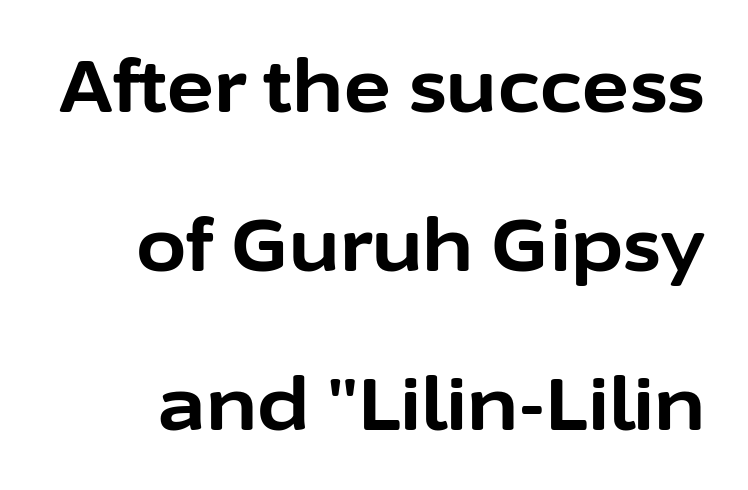
{"serif": "no", "italic": "no", "bold": "yes", "weight": "bold", "width": "normal", "stroke_contrast": "low", "x_height": "medium", "monospaced": "no", "underline": "no", "line_spacing": "loose", "line_spacing_ratio": 2.18, "letter_spacing": "normal", "letter_spacing_em": 0.0, "glyph_px": 73}
